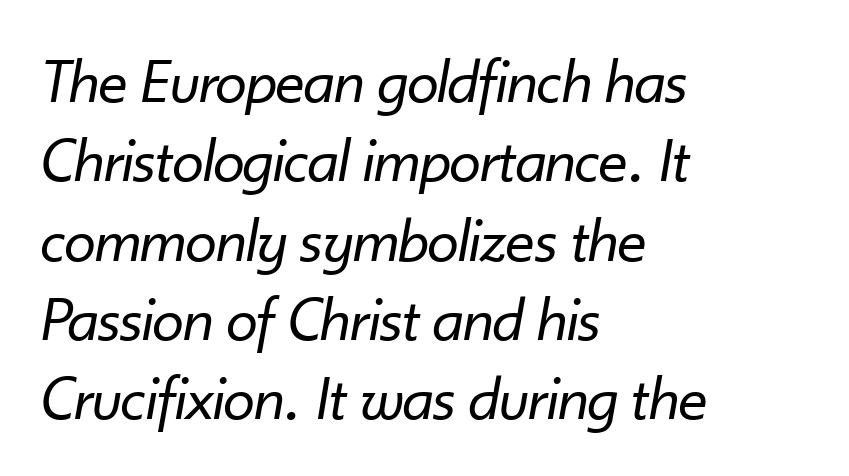
{"italic": "yes", "lean": "right", "slant_degrees": 10, "bold": "no", "weight": "regular", "width": "normal", "stroke_contrast": "low", "x_height": "small", "monospaced": "no", "underline": "no", "align": "left", "line_spacing_ratio": 1.24, "letter_spacing": "normal", "letter_spacing_em": 0.0, "glyph_px": 64}
